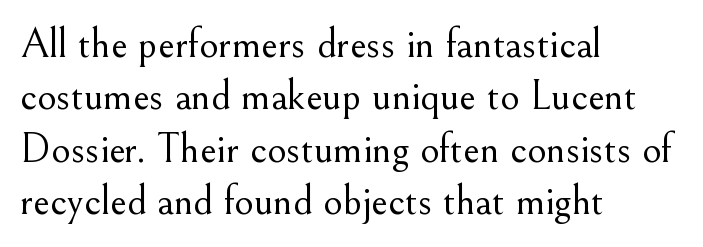
Q: Is the text bold? A: No.
Q: Is the text italic (slanted)? A: No, it is upright.
Q: Is the typeface a serif or a sans-serif typeface? A: Serif.
Q: Is the text underlined? A: No.
Q: How is the paragraph aligned? A: Left-aligned.
Q: Is the spacing between letters normal or unusually wide? A: Normal.
Q: Is the spacing between lines tight, normal or loose? A: Normal.
Q: Width (condensed, normal, or wide)? A: Normal.
Q: Stroke contrast? A: Medium.
Q: x-height? A: Small.
Q: Monospaced? A: No.
